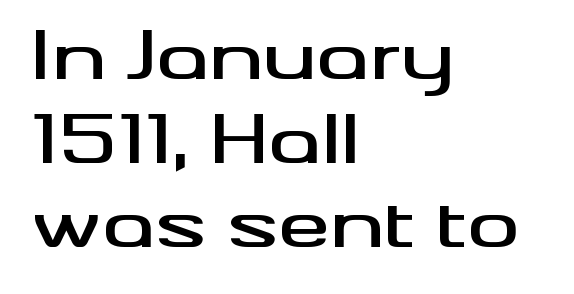
Q: Is the text italic (slanted)? A: No, it is upright.
Q: Is the typeface a serif or a sans-serif typeface? A: Sans-serif.
Q: Is the text underlined? A: No.
Q: How is the paragraph aligned? A: Left-aligned.
Q: Is the spacing between letters normal or unusually wide? A: Normal.
Q: Is the spacing between lines tight, normal or loose? A: Normal.
Q: Width (condensed, normal, or wide)? A: Wide.
Q: Stroke contrast? A: Medium.
Q: x-height? A: Small.
Q: Monospaced? A: No.
